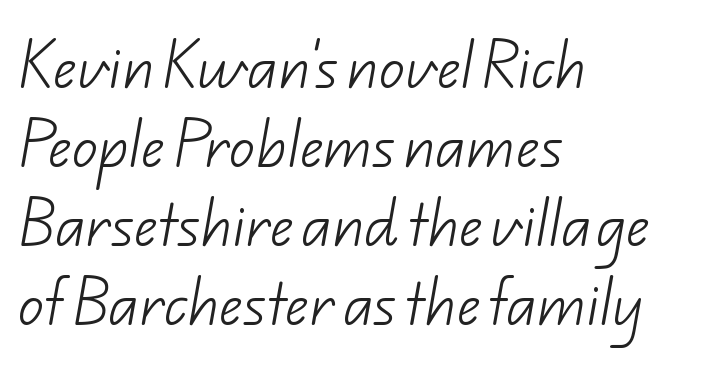
The rows are spaced the way most documents space them. Words float on clear page, feet unadorned. Proportional: the letters do not fall into vertical columns. Characters follow at the spacing the type designer built in. The strokes carry an ordinary text weight at most. Nope, no serifs anywhere on these letters.
